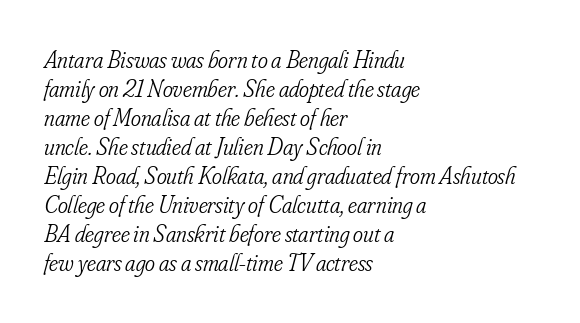
Q: Is the text bold? A: No.
Q: Is the text italic (slanted)? A: Yes, it leans right by about 16 degrees.
Q: Is the text underlined? A: No.
Q: How is the paragraph aligned? A: Left-aligned.
Q: Is the spacing between letters normal or unusually wide? A: Normal.
